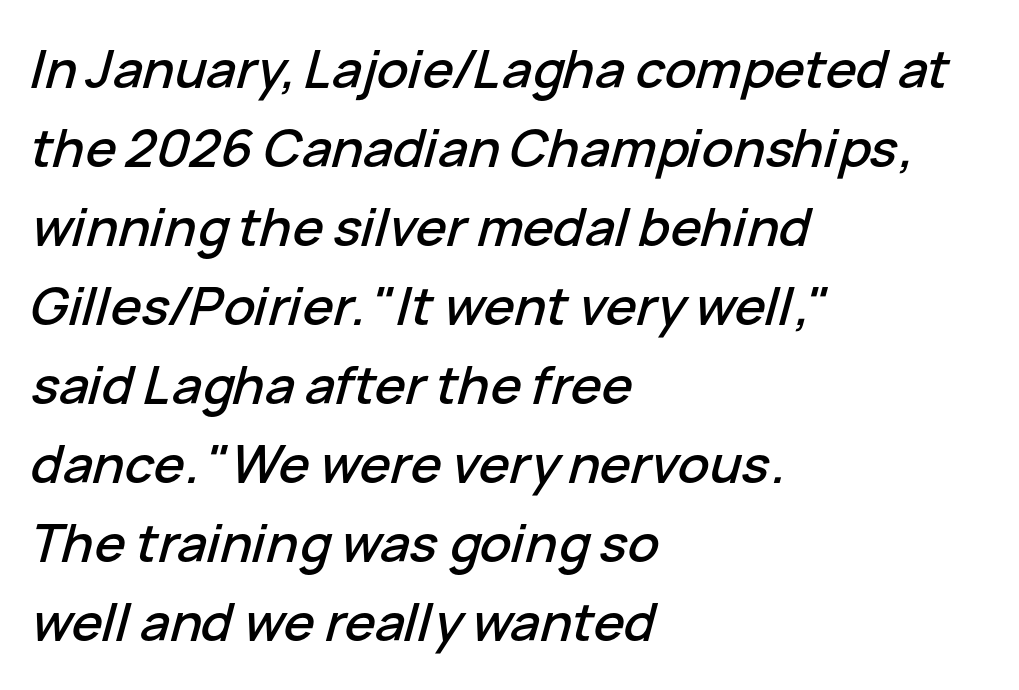
{"italic": "yes", "lean": "right", "slant_degrees": 15, "width": "normal", "stroke_contrast": "low", "x_height": "medium", "monospaced": "no", "underline": "no", "align": "left", "line_spacing": "normal", "line_spacing_ratio": 1.52, "letter_spacing": "normal", "letter_spacing_em": 0.0, "glyph_px": 52}
